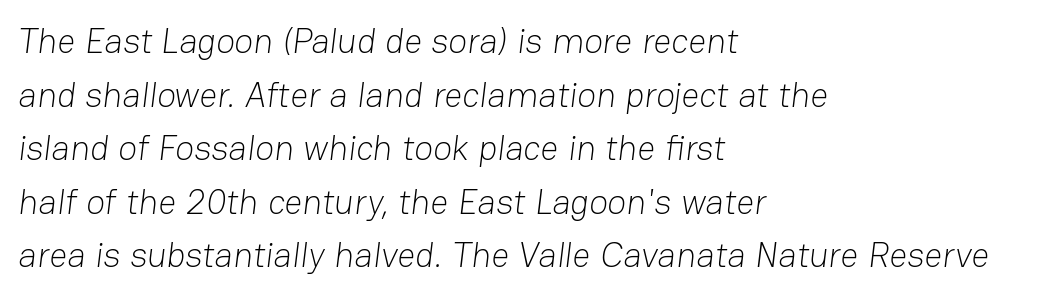
{"serif": "no", "bold": "no", "weight": "light", "width": "normal", "stroke_contrast": "low", "x_height": "medium", "monospaced": "no", "underline": "no", "align": "left", "line_spacing": "normal", "line_spacing_ratio": 1.53, "letter_spacing": "normal", "letter_spacing_em": 0.0, "glyph_px": 35}
